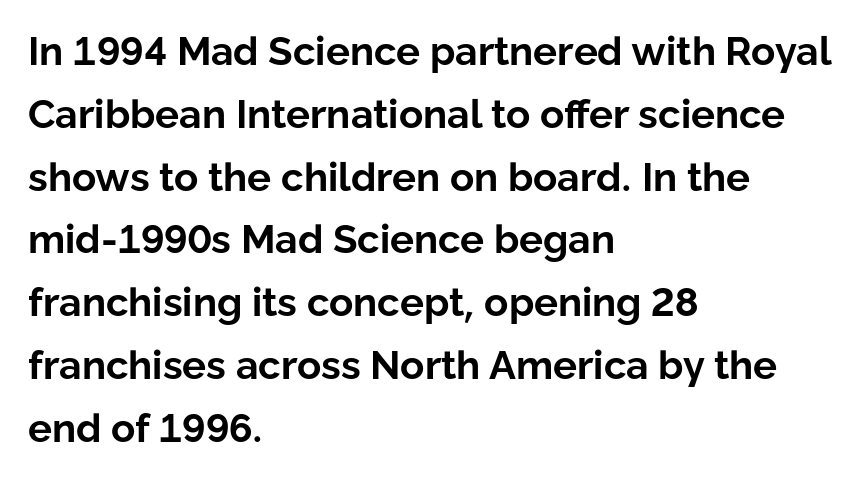
Q: Is the text bold? A: Yes.
Q: Is the text italic (slanted)? A: No, it is upright.
Q: Is the typeface a serif or a sans-serif typeface? A: Sans-serif.
Q: Is the text underlined? A: No.
Q: How is the paragraph aligned? A: Left-aligned.
Q: Is the spacing between letters normal or unusually wide? A: Normal.
Q: Is the spacing between lines tight, normal or loose? A: Normal.
Q: Width (condensed, normal, or wide)? A: Normal.
Q: Stroke contrast? A: Low.
Q: x-height? A: Medium.
Q: Monospaced? A: No.
